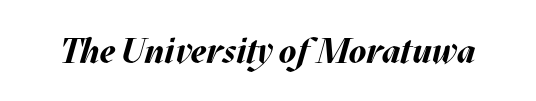
{"italic": "yes", "lean": "right", "slant_degrees": 17, "bold": "yes", "weight": "bold", "width": "normal", "stroke_contrast": "medium", "x_height": "large", "monospaced": "no", "underline": "no", "letter_spacing": "normal", "letter_spacing_em": 0.0, "glyph_px": 35}
